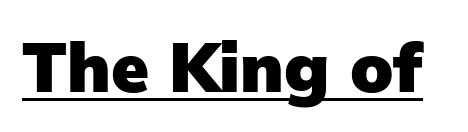
The image shows 69 px heavy sans-serif type, upright; set normal letter spacing, underlined; low stroke contrast and a medium x-height.
